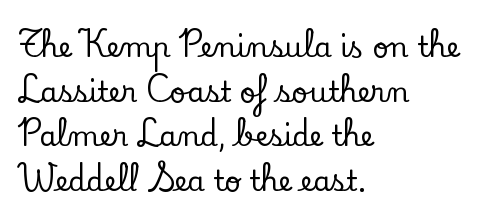
The image shows 28 px serif type, upright; set left-aligned, normal line spacing (1.59x), normal letter spacing, not underlined; low stroke contrast and a small x-height.
